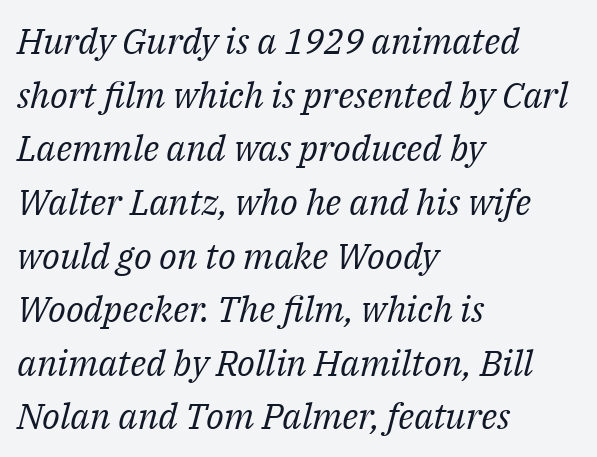
{"serif": "yes", "italic": "yes", "lean": "right", "slant_degrees": 14, "bold": "no", "weight": "regular", "width": "normal", "stroke_contrast": "medium", "x_height": "medium", "monospaced": "no", "underline": "no", "align": "left", "line_spacing": "normal", "line_spacing_ratio": 1.49, "letter_spacing": "normal", "letter_spacing_em": 0.0, "glyph_px": 36}
